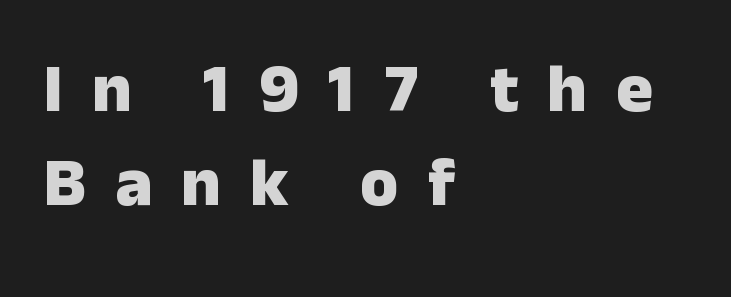
The image shows 69 px heavy sans-serif type, upright; set left-aligned, normal line spacing (1.36x), unusually wide letter spacing (+0.42 em), not underlined; low stroke contrast and a medium x-height.
